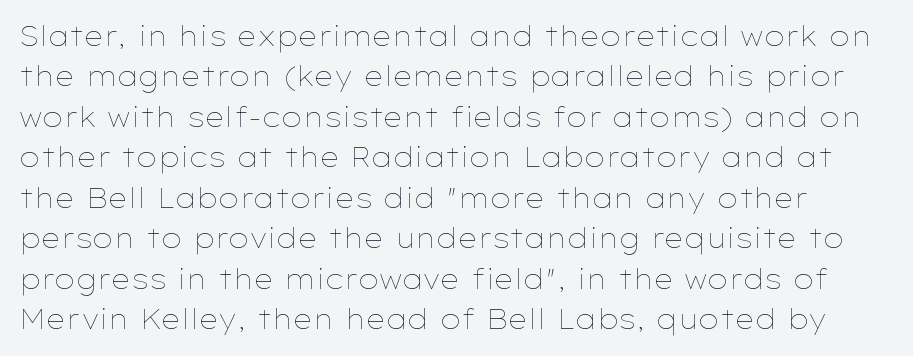
{"italic": "no", "bold": "no", "underline": "no", "line_spacing": "normal", "line_spacing_ratio": 1.5, "letter_spacing": "normal", "letter_spacing_em": 0.0, "glyph_px": 27}
